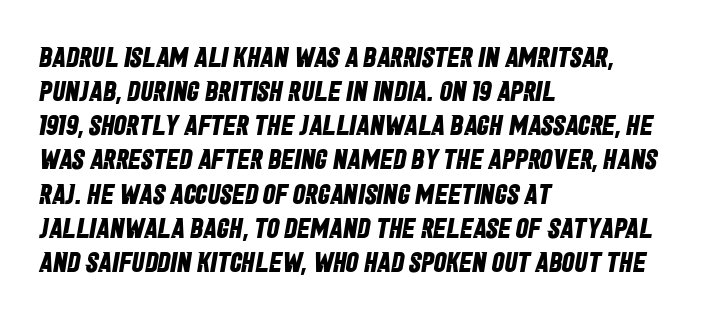
The image shows 28 px bold, condensed sans-serif type; set left-aligned, line spacing 1.22x, normal letter spacing, not underlined; low stroke contrast and a large x-height.
